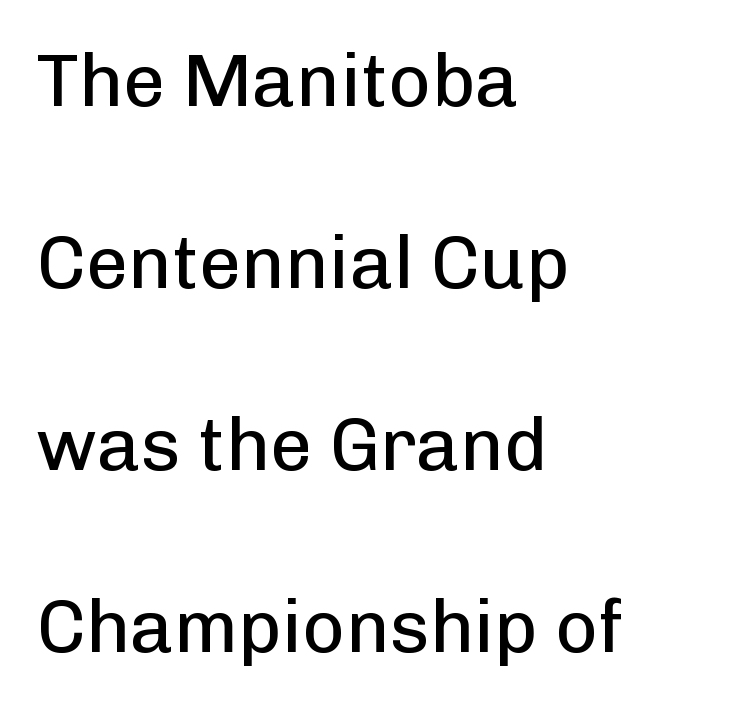
The space between consecutive lines is lavish. A sans-serif font was chosen for this passage. Descender tails drop into unmarked territory. The letterforms sit at book weight or below. Designer's note — italics off, roman on. The rendering uses natural spacing where letterforms have individual widths.
